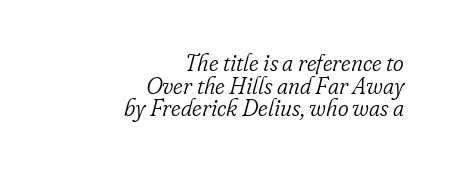
Q: Is the text bold? A: No.
Q: Is the text italic (slanted)? A: Yes, it leans right by about 16 degrees.
Q: Is the text underlined? A: No.
Q: How is the paragraph aligned? A: Right-aligned.
Q: Is the spacing between letters normal or unusually wide? A: Normal.
Q: Is the spacing between lines tight, normal or loose? A: Tight.
